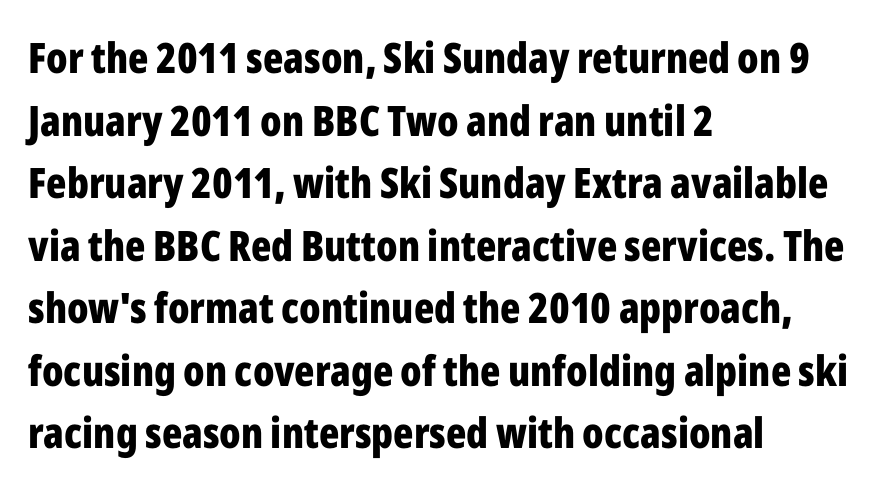
The font family rendered here belongs to the sans-serif group. The passage shown has conventional tracking throughout. The paragraph has a hard left edge and a soft right edge. This rendering features lettering with no underline.
